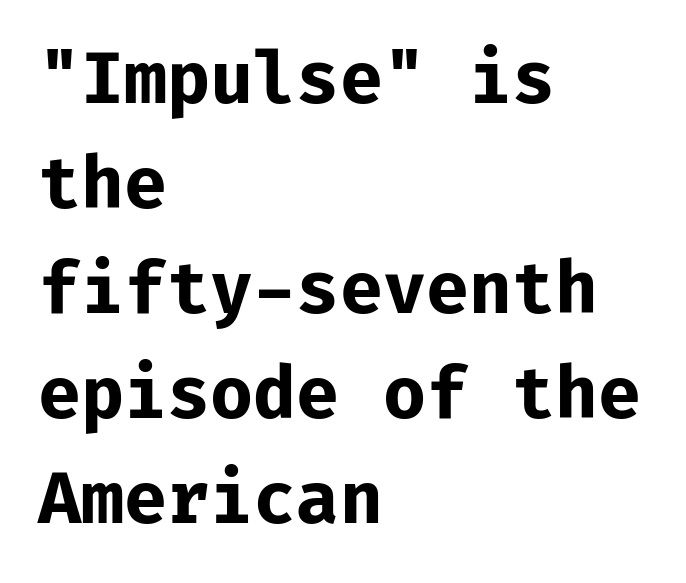
The image shows 70 px bold sans-serif type, upright, monospaced; set left-aligned, normal line spacing (1.5x), normal letter spacing, not underlined; low stroke contrast and a medium x-height.
